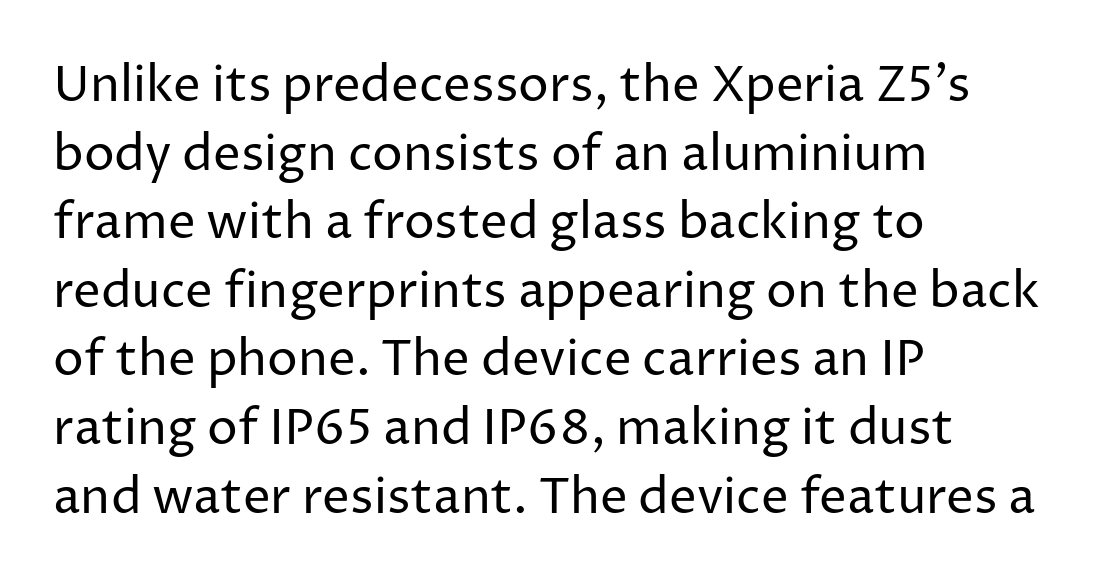
Q: Is the text bold? A: No.
Q: Is the text italic (slanted)? A: No, it is upright.
Q: Is the typeface a serif or a sans-serif typeface? A: Sans-serif.
Q: Is the text underlined? A: No.
Q: How is the paragraph aligned? A: Left-aligned.
Q: Is the spacing between letters normal or unusually wide? A: Normal.
Q: Is the spacing between lines tight, normal or loose? A: Normal.
Q: Width (condensed, normal, or wide)? A: Normal.
Q: Stroke contrast? A: Low.
Q: x-height? A: Medium.
Q: Monospaced? A: No.
